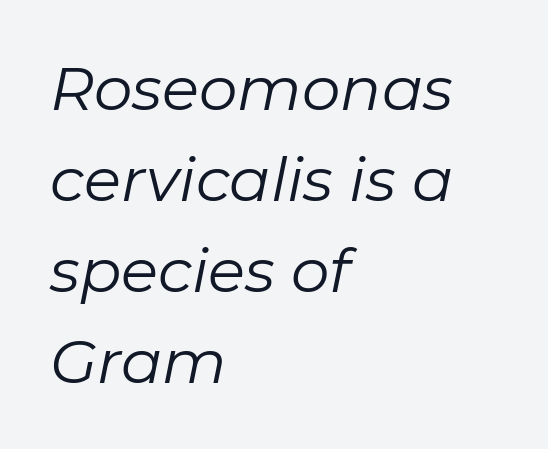
The image shows 61 px regular-weight type, italic (leaning right); set left-aligned, normal line spacing (1.49x), normal letter spacing, not underlined; low stroke contrast and a medium x-height.
